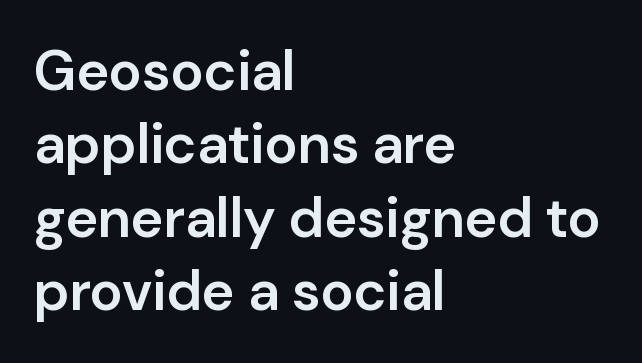
Q: Is the text bold? A: Semi-bold.
Q: Is the text italic (slanted)? A: No, it is upright.
Q: Is the typeface a serif or a sans-serif typeface? A: Sans-serif.
Q: Is the text underlined? A: No.
Q: How is the paragraph aligned? A: Left-aligned.
Q: Is the spacing between letters normal or unusually wide? A: Normal.
Q: Is the spacing between lines tight, normal or loose? A: Normal.
Q: Width (condensed, normal, or wide)? A: Normal.
Q: Stroke contrast? A: Low.
Q: x-height? A: Medium.
Q: Monospaced? A: No.
